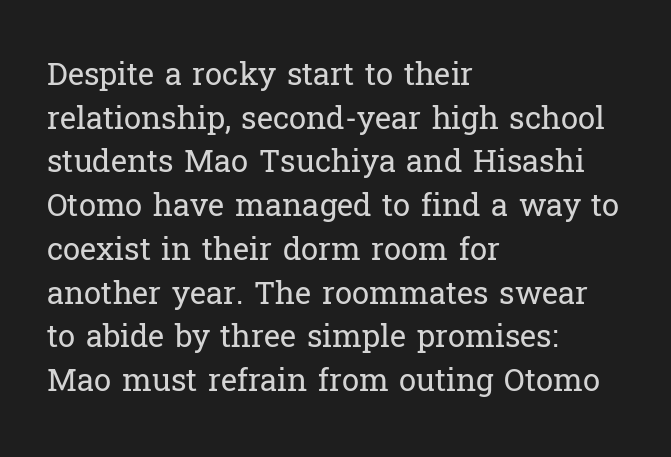
The image shows 31 px regular-weight serif type, upright; set left-aligned, normal line spacing (1.41x), normal letter spacing, not underlined; low stroke contrast and a medium x-height.
